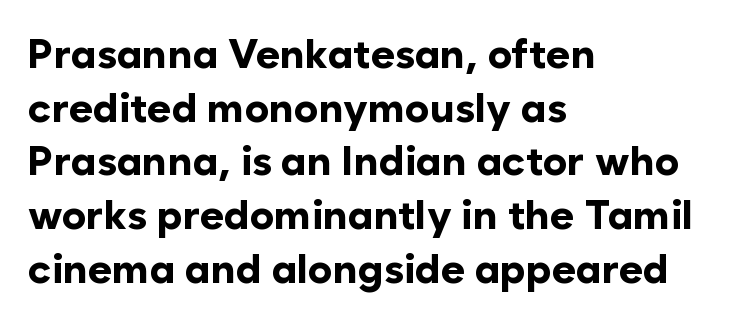
The string is rendered with underlining switched off. The font is running at its bold setting. Vertical strokes here are truly vertical. Normally led — the rows are evenly, conventionally spaced.
